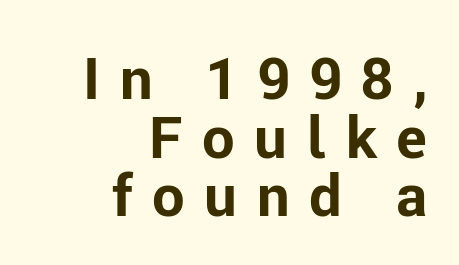
What kind of face is this? One without serifs — a sans. The zone under the glyphs is completely vacant. Ascenders rise straight up at ninety degrees. Line ends are locked; line starts wander. Successive baselines arrive quickly, one right under another.
